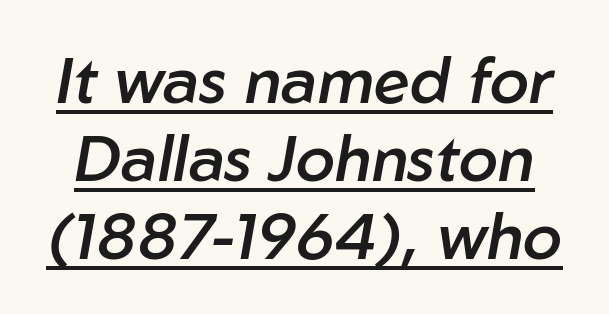
The image shows 64 px semibold type, italic (leaning right); set line spacing 1.22x, normal letter spacing, underlined; low stroke contrast and a medium x-height.
